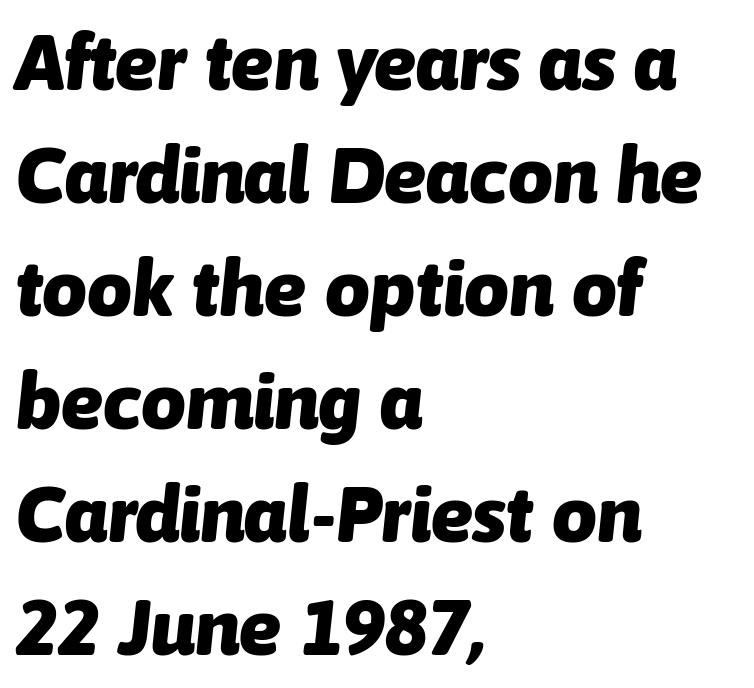
{"italic": "yes", "lean": "right", "slant_degrees": 6, "bold": "yes", "weight": "heavy", "width": "normal", "stroke_contrast": "low", "x_height": "medium", "monospaced": "no", "underline": "no", "align": "left", "line_spacing": "normal", "line_spacing_ratio": 1.43, "letter_spacing": "normal", "letter_spacing_em": 0.0, "glyph_px": 79}
